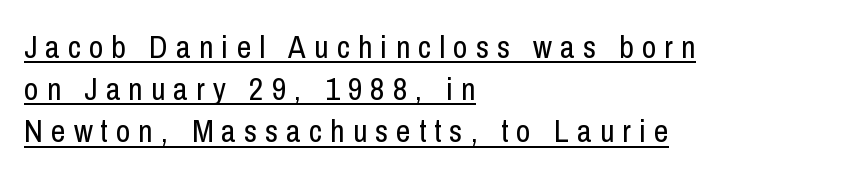
{"serif": "no", "italic": "no", "bold": "no", "weight": "regular", "width": "condensed", "stroke_contrast": "low", "x_height": "medium", "monospaced": "no", "underline": "yes", "align": "left", "line_spacing": "normal", "line_spacing_ratio": 1.32, "letter_spacing": "wide", "letter_spacing_em": 0.25, "glyph_px": 32}
